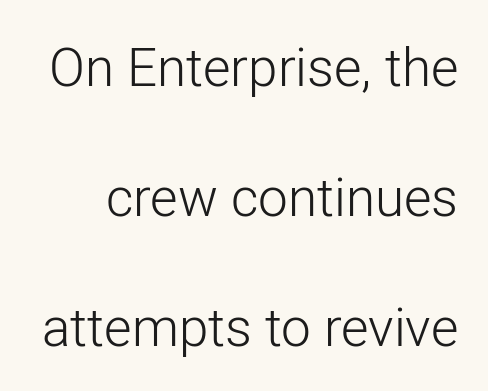
The image shows 53 px light sans-serif type, upright; set loose line spacing (2.45x), normal letter spacing, not underlined; low stroke contrast and a medium x-height.
